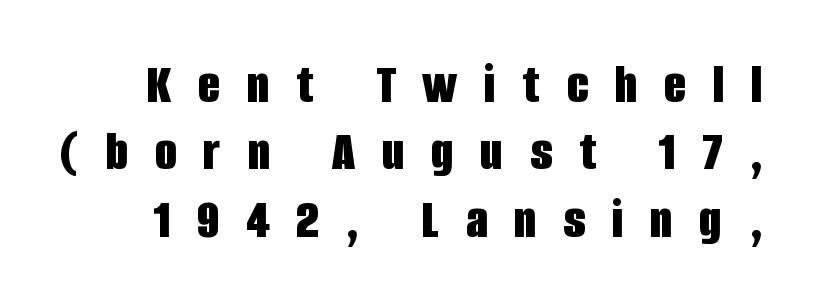
Q: Is the text bold? A: Yes.
Q: Is the text italic (slanted)? A: No, it is upright.
Q: Is the typeface a serif or a sans-serif typeface? A: Sans-serif.
Q: Is the text underlined? A: No.
Q: Is the spacing between letters normal or unusually wide? A: Unusually wide.
Q: Width (condensed, normal, or wide)? A: Condensed.
Q: Stroke contrast? A: Low.
Q: x-height? A: Large.
Q: Monospaced? A: No.
